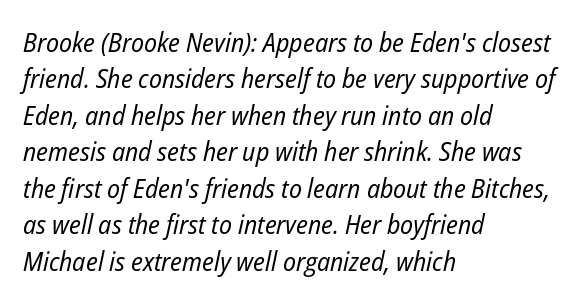
The image shows 27 px text type, italic (leaning right); set left-aligned, normal line spacing (1.35x), normal letter spacing, not underlined.
